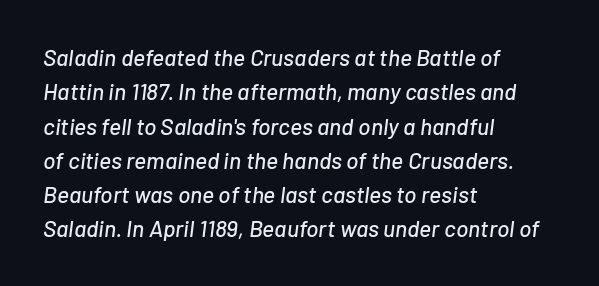
Q: Is the text italic (slanted)? A: Yes, it leans right by about 7 degrees.
Q: Is the text underlined? A: No.
Q: How is the paragraph aligned? A: Left-aligned.
Q: Is the spacing between letters normal or unusually wide? A: Normal.
Q: Is the spacing between lines tight, normal or loose? A: Normal.
